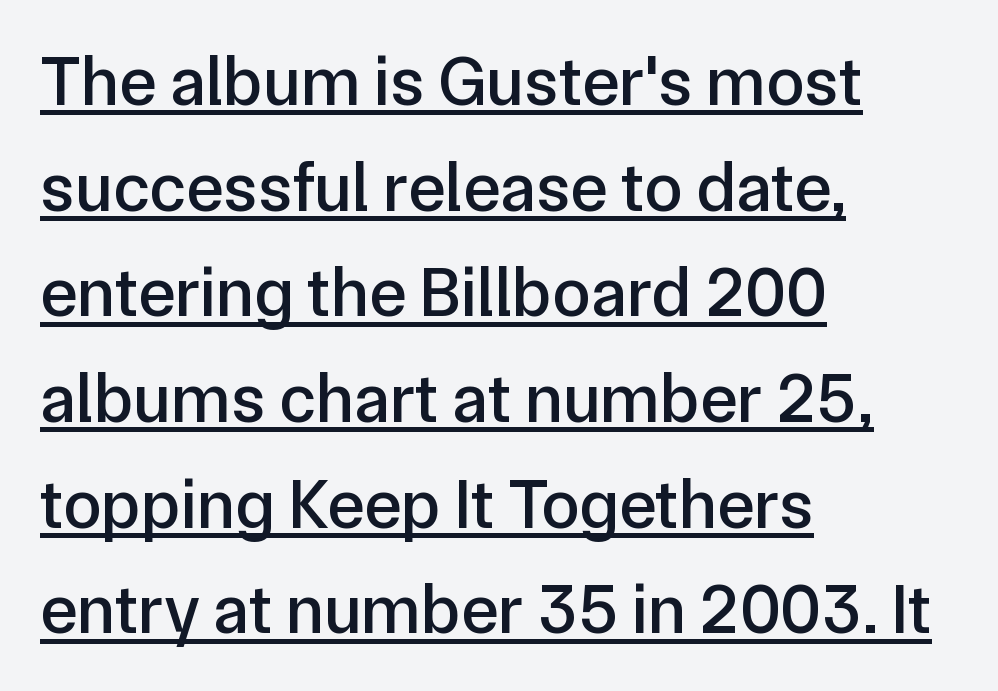
Q: Is the text italic (slanted)? A: No, it is upright.
Q: Is the typeface a serif or a sans-serif typeface? A: Sans-serif.
Q: Is the text underlined? A: Yes.
Q: How is the paragraph aligned? A: Left-aligned.
Q: Is the spacing between letters normal or unusually wide? A: Normal.
Q: Is the spacing between lines tight, normal or loose? A: Normal.
Q: Width (condensed, normal, or wide)? A: Normal.
Q: Stroke contrast? A: Low.
Q: x-height? A: Medium.
Q: Monospaced? A: No.
